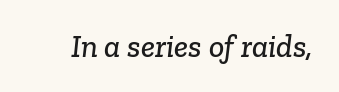
{"serif": "yes", "width": "normal", "stroke_contrast": "low", "x_height": "medium", "monospaced": "no", "underline": "no", "letter_spacing": "normal", "letter_spacing_em": 0.0, "glyph_px": 32}
